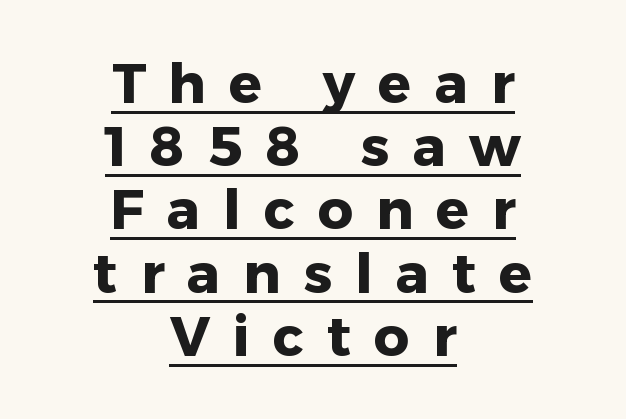
{"serif": "no", "italic": "no", "bold": "yes", "weight": "heavy", "width": "normal", "stroke_contrast": "low", "x_height": "medium", "monospaced": "no", "underline": "yes", "align": "center", "line_spacing": "tight", "line_spacing_ratio": 1.15, "letter_spacing": "wide", "letter_spacing_em": 0.42, "glyph_px": 55}
